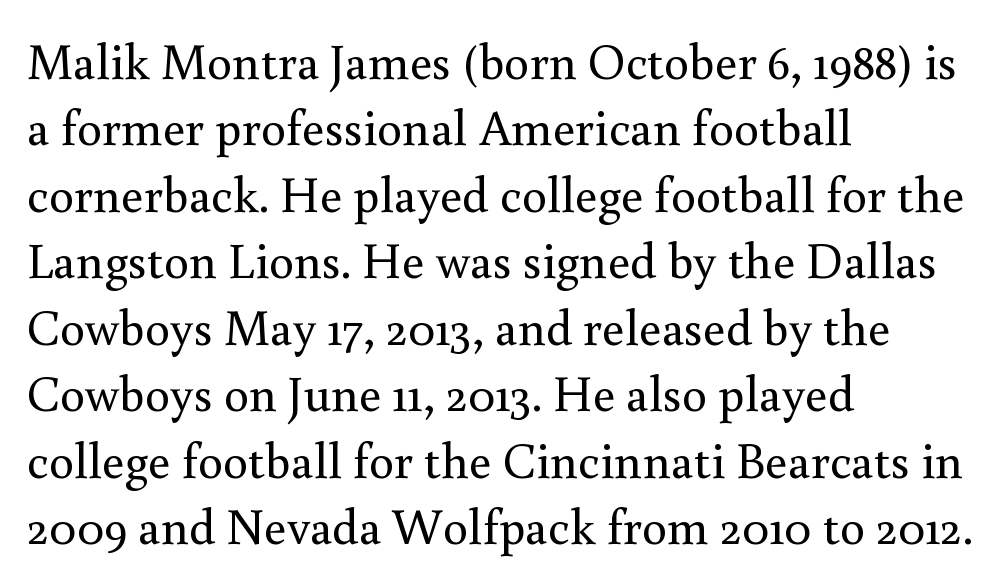
This rendering employs a face with finishing strokes, i.e., a serif. The baseline area is clear. Normally led — the rows are evenly, conventionally spaced. The typeface has the unassuming heft of standard copy or less.
